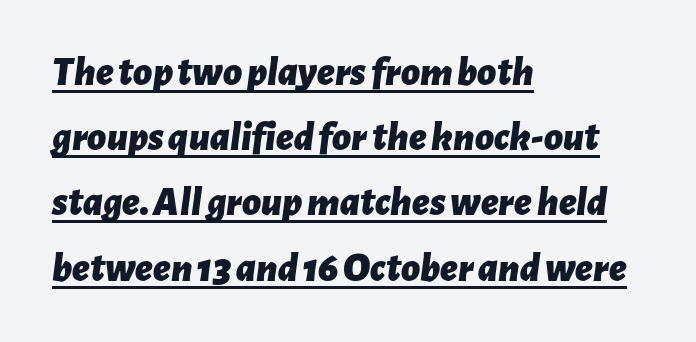
Q: Is the text bold? A: Yes.
Q: Is the text italic (slanted)? A: Yes, it leans right by about 7 degrees.
Q: Is the text underlined? A: Yes.
Q: How is the paragraph aligned? A: Left-aligned.
Q: Is the spacing between letters normal or unusually wide? A: Normal.
Q: Is the spacing between lines tight, normal or loose? A: Normal.
Q: Width (condensed, normal, or wide)? A: Normal.
Q: Stroke contrast? A: Low.
Q: x-height? A: Medium.
Q: Monospaced? A: No.
